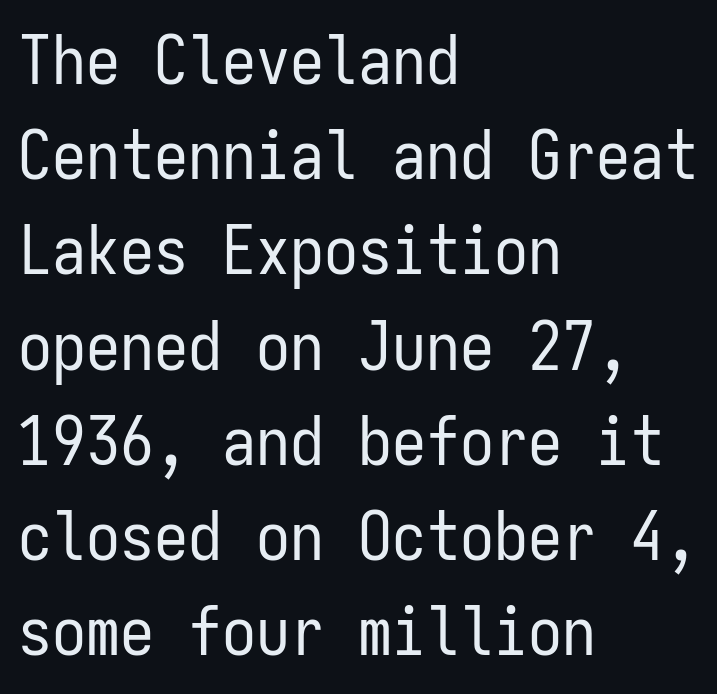
The rendering anchors every line to the left-hand side. It's the straight-up-and-down kind of type. Glyph-to-glyph distance matches everyday printed text. Letters have the restrained weight of plain body copy at most. Look at the bottom of the vertical strokes: they stop flat, with no serifs. Anything drawn beneath the words? Only blank space.
